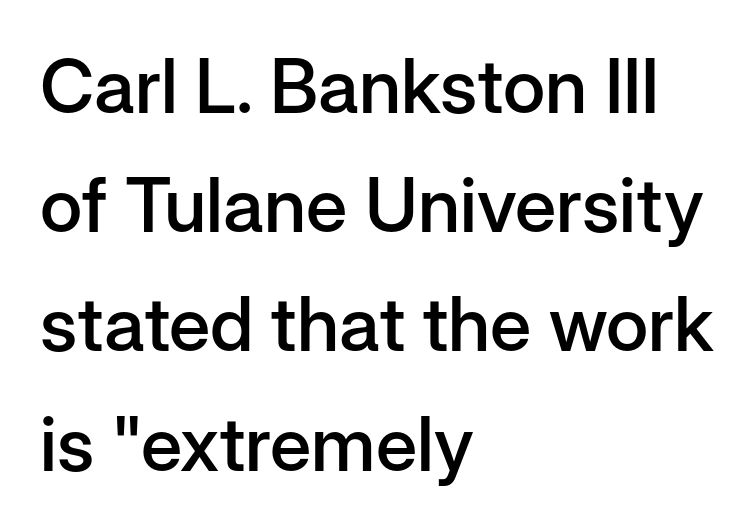
The image shows 75 px semibold sans-serif type, upright; set left-aligned, normal line spacing (1.59x), normal letter spacing, not underlined; low stroke contrast and a medium x-height.
